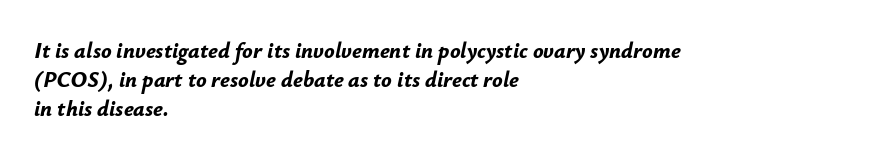
The image shows 22 px bold type, italic (leaning right); set left-aligned, normal line spacing (1.32x), normal letter spacing, not underlined.
